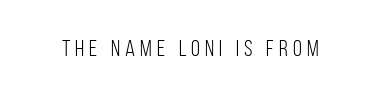
The image shows 23 px text type, upright; set unusually wide letter spacing (+0.22 em), not underlined.
